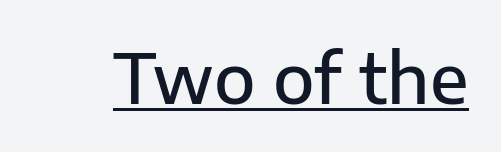
The image shows 68 px semibold sans-serif type, upright; set normal letter spacing, underlined; low stroke contrast and a medium x-height.
